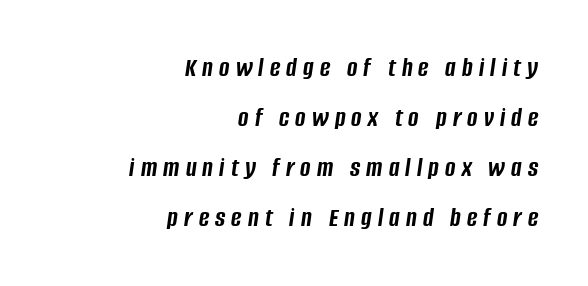
The image shows 28 px semibold, condensed type, italic (leaning right); set right-aligned, line spacing 1.79x, unusually wide letter spacing (+0.22 em), not underlined; low stroke contrast and a large x-height.
